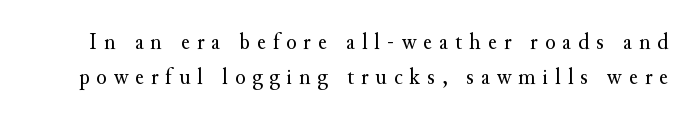
Weight: regular or lighter. Horizontal bands of white between lines are of average thickness. The gaps between neighbouring characters are conspicuously large. This is roman type, the default non-slanted kind. The words here are not underlined.
